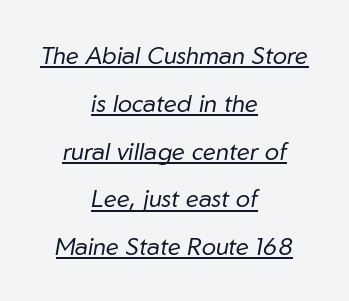
The image shows 24 px text type, italic (leaning right); set centered, loose line spacing (1.99x), normal letter spacing, underlined.
